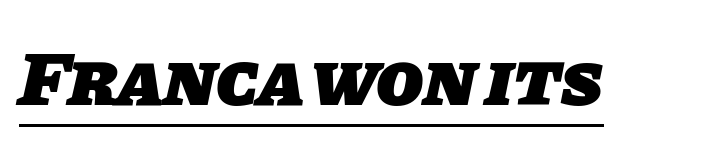
{"bold": "yes", "weight": "heavy", "width": "normal", "stroke_contrast": "low", "x_height": "large", "monospaced": "no", "underline": "yes", "letter_spacing": "normal", "letter_spacing_em": 0.0, "glyph_px": 77}
